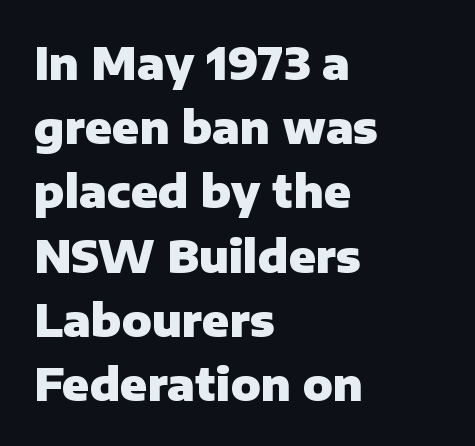
{"serif": "no", "italic": "no", "bold": "yes", "weight": "heavy", "width": "normal", "stroke_contrast": "low", "x_height": "medium", "monospaced": "no", "underline": "no", "align": "left", "line_spacing": "normal", "line_spacing_ratio": 1.46, "letter_spacing": "normal", "letter_spacing_em": 0.0, "glyph_px": 44}
